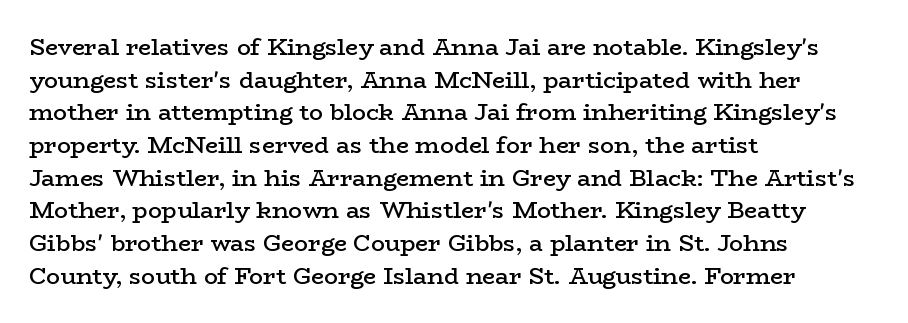
{"italic": "no", "bold": "semi", "underline": "no", "align": "left", "line_spacing": "normal", "line_spacing_ratio": 1.42, "letter_spacing": "normal", "letter_spacing_em": 0.0, "glyph_px": 23}
